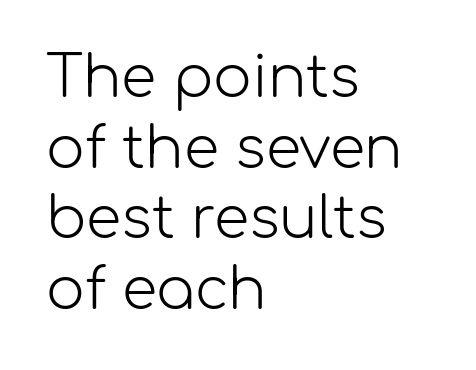
The letters stand upright; this is a roman face. The gap between lines stays unmarked. The letters carry no serifs — their stems end cleanly without finishing strokes. Typeset ragged right — the left edge is the straight one.
